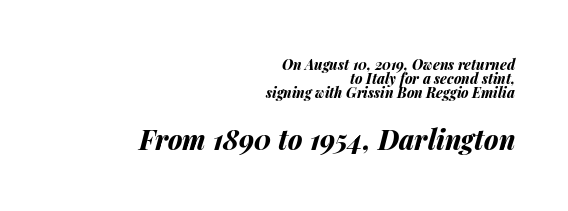
{"italic": "yes", "lean": "right", "slant_degrees": 14, "bold": "yes", "underline": "no", "align": "right", "line_spacing": "tight", "line_spacing_ratio": 1.01, "letter_spacing": "normal", "letter_spacing_em": 0.0, "larger_block": "second", "size_ratio": 1.93, "glyph_px": 27}
